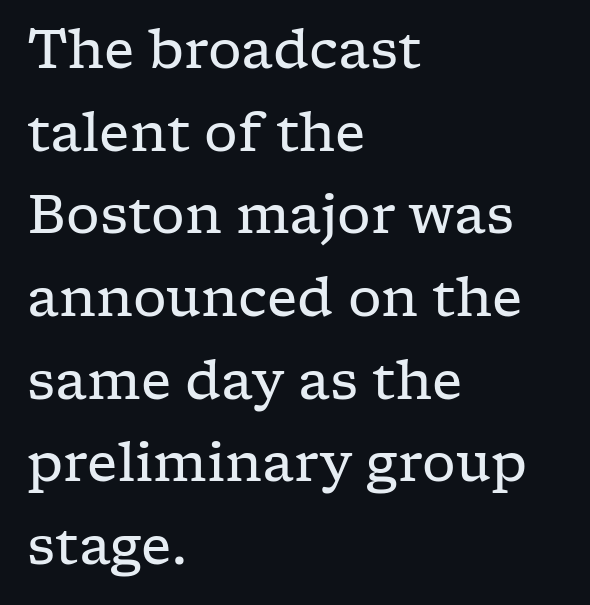
{"serif": "yes", "italic": "no", "bold": "no", "weight": "regular", "width": "wide", "stroke_contrast": "low", "x_height": "medium", "monospaced": "no", "underline": "no", "align": "left", "line_spacing": "normal", "line_spacing_ratio": 1.56, "letter_spacing": "normal", "letter_spacing_em": 0.0, "glyph_px": 53}
